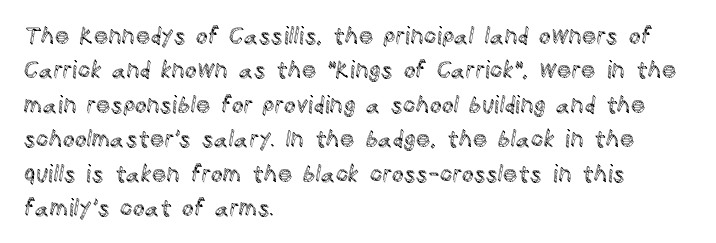
The image shows 23 px text type; set left-aligned, normal line spacing (1.5x), normal letter spacing, not underlined.
